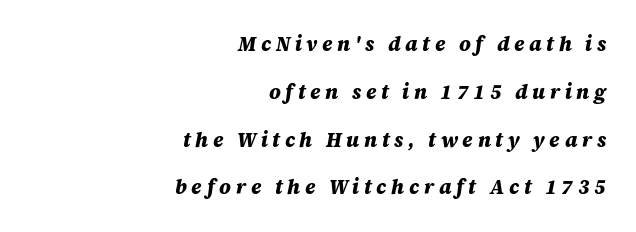
{"italic": "yes", "lean": "right", "slant_degrees": 12, "bold": "yes", "underline": "no", "align": "right", "line_spacing": "loose", "line_spacing_ratio": 2.39, "letter_spacing": "wide", "letter_spacing_em": 0.23, "glyph_px": 20}
